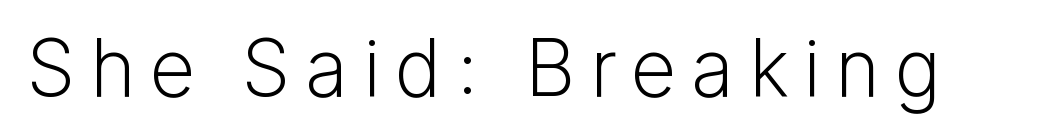
Q: Is the text bold? A: No.
Q: Is the text italic (slanted)? A: No, it is upright.
Q: Is the typeface a serif or a sans-serif typeface? A: Sans-serif.
Q: Is the text underlined? A: No.
Q: Width (condensed, normal, or wide)? A: Normal.
Q: Stroke contrast? A: Low.
Q: x-height? A: Medium.
Q: Monospaced? A: No.
